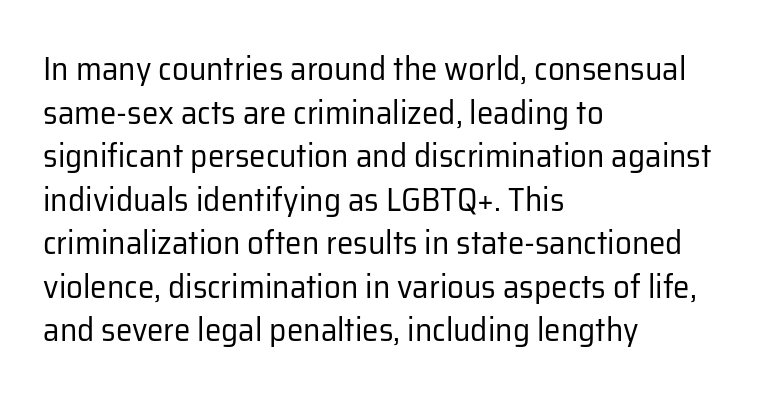
Q: Is the text bold? A: No.
Q: Is the text italic (slanted)? A: No, it is upright.
Q: Is the typeface a serif or a sans-serif typeface? A: Sans-serif.
Q: Is the text underlined? A: No.
Q: How is the paragraph aligned? A: Left-aligned.
Q: Is the spacing between letters normal or unusually wide? A: Normal.
Q: Is the spacing between lines tight, normal or loose? A: Normal.
Q: Width (condensed, normal, or wide)? A: Normal.
Q: Stroke contrast? A: Low.
Q: x-height? A: Medium.
Q: Monospaced? A: No.
